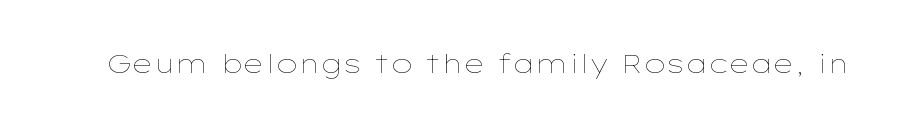
Q: Is the text bold? A: No.
Q: Is the text italic (slanted)? A: No, it is upright.
Q: Is the text underlined? A: No.
Q: Is the spacing between letters normal or unusually wide? A: Normal.
